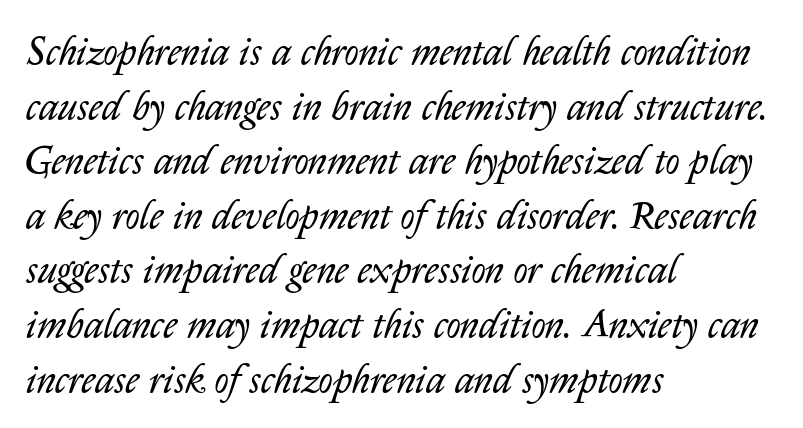
{"italic": "yes", "lean": "right", "slant_degrees": 14, "bold": "no", "weight": "regular", "width": "normal", "stroke_contrast": "low", "x_height": "medium", "monospaced": "no", "underline": "no", "align": "left", "line_spacing": "normal", "line_spacing_ratio": 1.4, "letter_spacing": "normal", "letter_spacing_em": 0.0, "glyph_px": 39}
